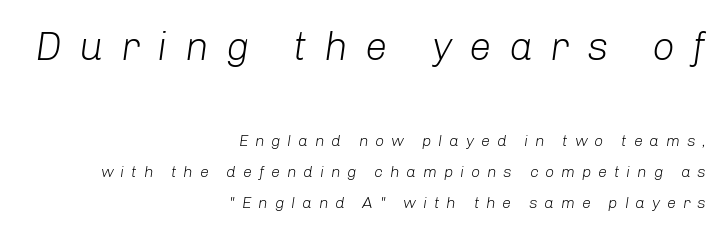
Q: Is the text bold? A: No.
Q: Is the text italic (slanted)? A: Yes, it leans right by about 8 degrees.
Q: Is the text underlined? A: No.
Q: How is the paragraph aligned? A: Right-aligned.
Q: Is the spacing between letters normal or unusually wide? A: Unusually wide.
Q: Is the spacing between lines tight, normal or loose? A: Loose.
Q: Which block of text is set in a larger size, the first (top) or the second (bottom)? A: The first (top) one.
Q: Width (condensed, normal, or wide)? A: Normal.
Q: Stroke contrast? A: Low.
Q: x-height? A: Medium.
Q: Monospaced? A: No.
